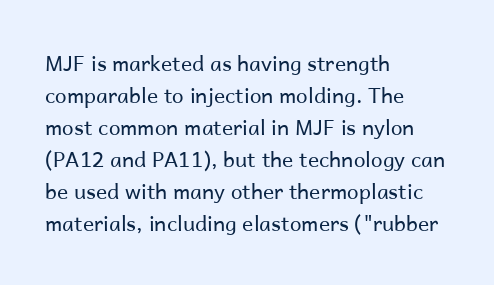
Vertical strokes here are truly vertical. The paragraph has a hard left edge and a soft right edge. The rendering uses a moderate line-height, typical for paragraphs. The cut favours lightness, reaching ordinary text weight at its darkest.
